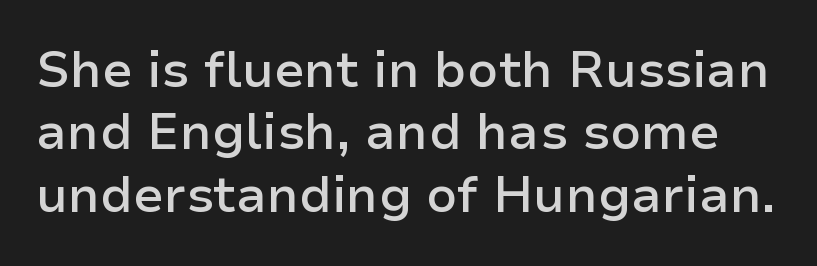
{"serif": "no", "italic": "no", "bold": "semi", "weight": "semibold", "width": "normal", "stroke_contrast": "low", "x_height": "medium", "monospaced": "no", "underline": "no", "line_spacing": "normal", "line_spacing_ratio": 1.25, "letter_spacing": "normal", "letter_spacing_em": 0.0, "glyph_px": 50}
